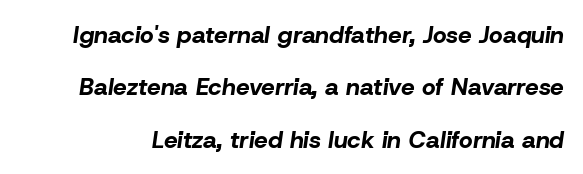
Q: Is the text bold? A: Yes.
Q: Is the text italic (slanted)? A: Yes, it leans right by about 8 degrees.
Q: Is the text underlined? A: No.
Q: Is the spacing between letters normal or unusually wide? A: Normal.
Q: Is the spacing between lines tight, normal or loose? A: Loose.
